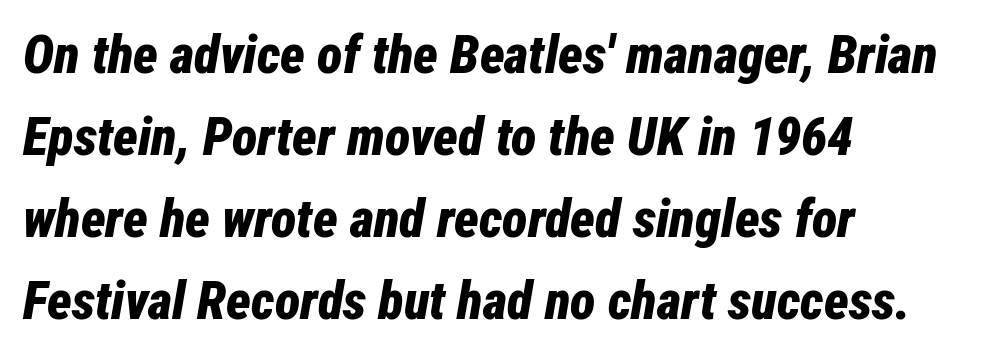
Observe the lean: these are italic letterforms. Type without underlining. This sample has the flowing, uneven cadence of proportional lettering. The passage shown has conventional tracking throughout. The rendering uses a bold face; every stroke is thick and dark.
